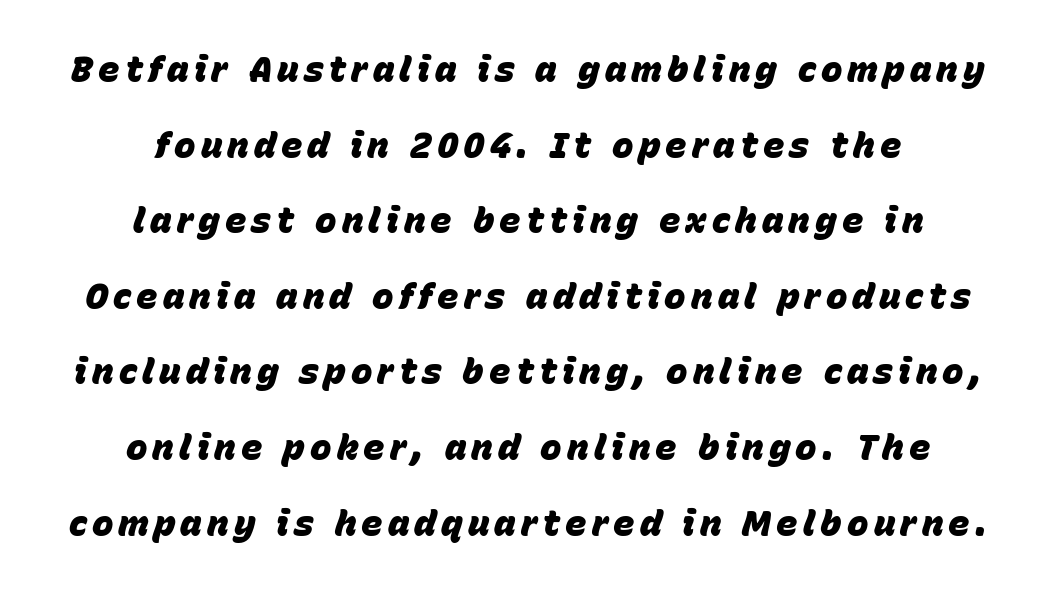
The foot of each line stays bare and open. You could not count columns in this text — the font is proportionally spaced. Notice how thick the strokes are: this is what a full bold looks like. Rows of type keep a wide berth in the vertical direction. Visually the block forms a symmetrical silhouette, jagged on both flanks.
